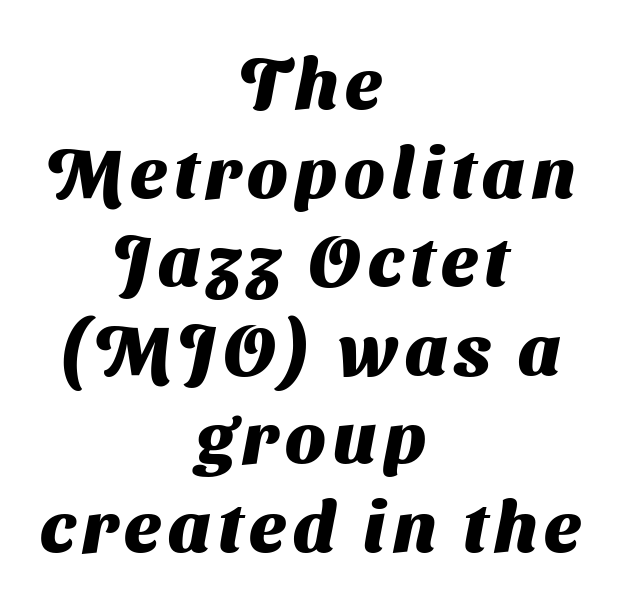
This sample is center-justified, so both line endings float freely. Does the weight exceed regular? Yes, all the way to bold. Each letter keeps its own natural width here, so spacing adapts to shape. A bare baseline throughout the passage. Nothing sits at the stroke ends, so this counts as sans-serif.
